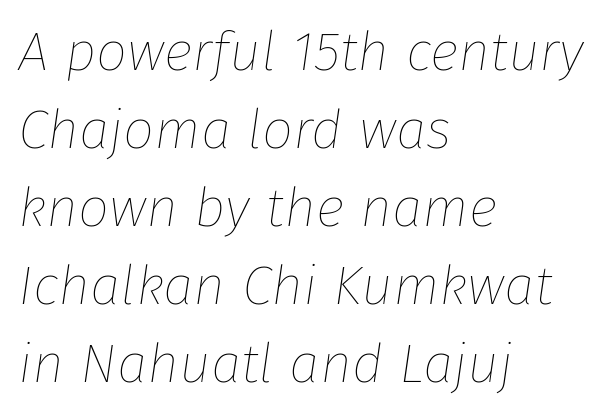
{"italic": "yes", "lean": "right", "slant_degrees": 8, "bold": "no", "weight": "thin", "width": "normal", "stroke_contrast": "low", "x_height": "medium", "monospaced": "no", "underline": "no", "align": "left", "line_spacing": "normal", "line_spacing_ratio": 1.42, "letter_spacing": "normal", "letter_spacing_em": 0.0, "glyph_px": 55}
